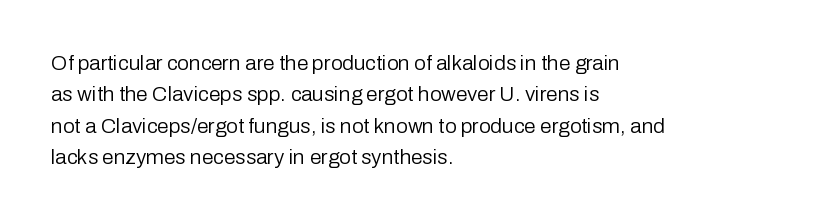
Ordinary non-slanted type is in use. Honestly, the row spacing looks completely unremarkable. These lines keep a tight, regular rhythm from letter to letter. These lines stack with their left ends in a neat column.
